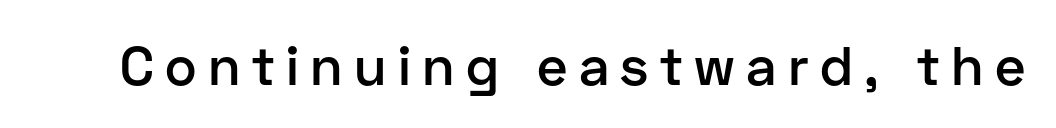
The image shows 54 px semibold sans-serif type, upright; set unusually wide letter spacing (+0.21 em), not underlined; low stroke contrast and a medium x-height.
